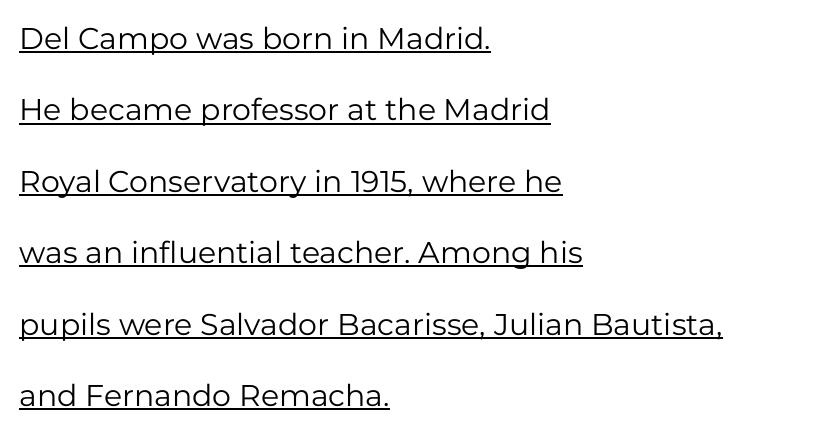
{"serif": "no", "italic": "no", "bold": "no", "weight": "regular", "width": "normal", "stroke_contrast": "low", "x_height": "medium", "monospaced": "no", "underline": "yes", "align": "left", "line_spacing": "loose", "line_spacing_ratio": 2.38, "letter_spacing": "normal", "letter_spacing_em": 0.0, "glyph_px": 30}
